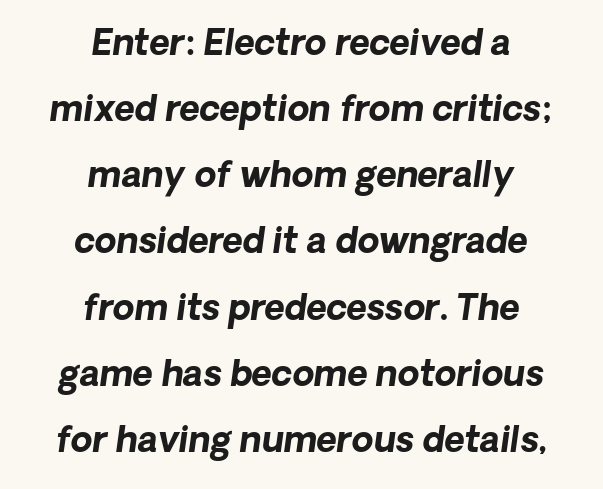
The typesetter chose a symmetrical, centered arrangement here. The letters are bold, with thick, heavy strokes. Stroke terminals: plain, sans-serif. Compared with typical body copy, the letter spacing here is the same.
